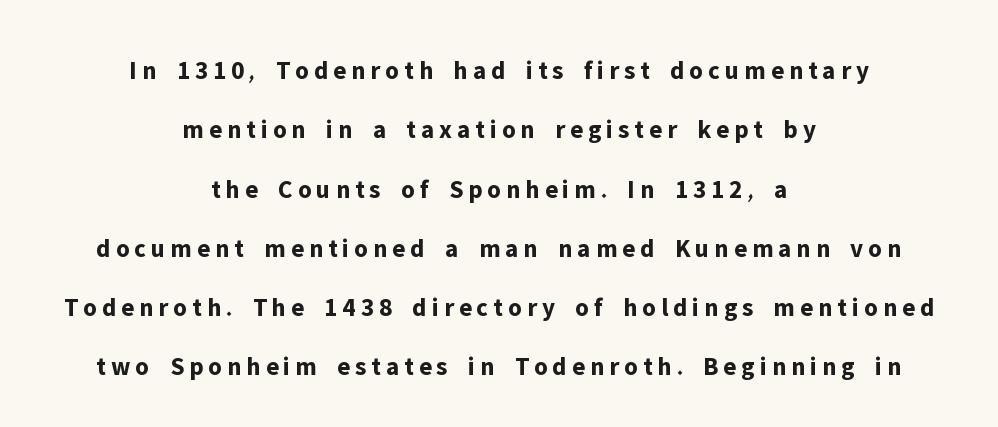
Heavy-handed strokes throughout: this text is bold. Leading is clearly above the norm, producing a sparse column. The paragraph has two soft edges and a firm central axis. Notice how the stems are strictly vertical — no italics here. Decoration check: the copy has no underline.
